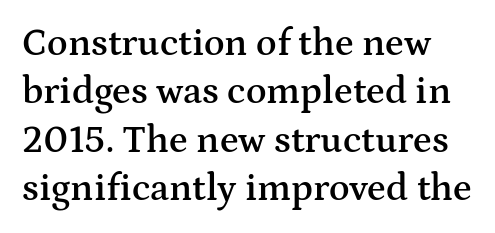
{"serif": "yes", "italic": "no", "bold": "semi", "weight": "semibold", "width": "wide", "stroke_contrast": "medium", "x_height": "medium", "monospaced": "no", "underline": "no", "line_spacing": "normal", "line_spacing_ratio": 1.27, "letter_spacing": "normal", "letter_spacing_em": 0.0, "glyph_px": 38}
